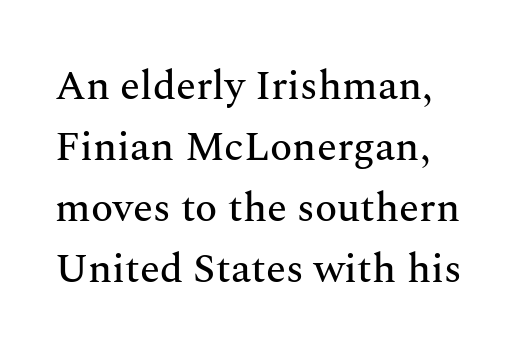
{"serif": "yes", "italic": "no", "width": "normal", "stroke_contrast": "medium", "x_height": "medium", "monospaced": "no", "underline": "no", "line_spacing": "normal", "line_spacing_ratio": 1.49, "letter_spacing": "normal", "letter_spacing_em": 0.0, "glyph_px": 41}
